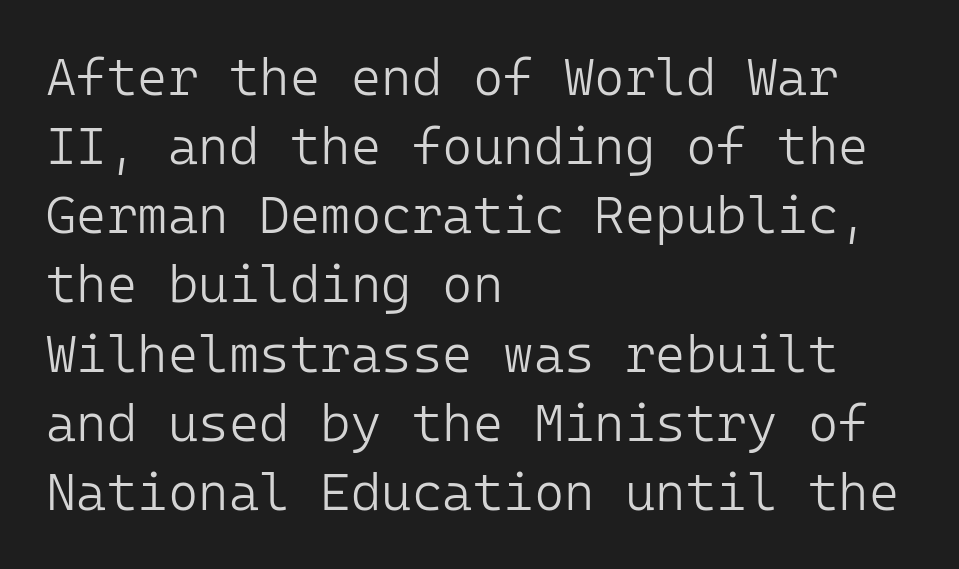
{"serif": "no", "italic": "no", "bold": "no", "weight": "light", "width": "normal", "stroke_contrast": "low", "x_height": "medium", "underline": "no", "align": "left", "line_spacing": "normal", "line_spacing_ratio": 1.33, "letter_spacing": "normal", "letter_spacing_em": 0.0, "glyph_px": 52}
